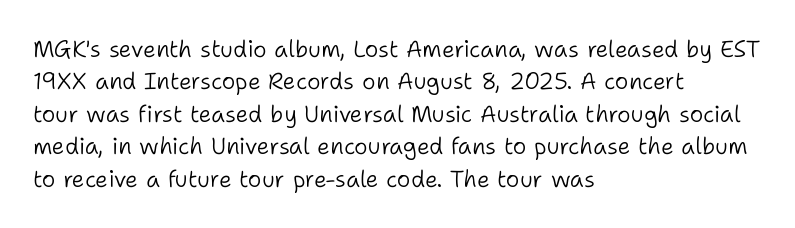
{"italic": "no", "bold": "no", "underline": "no", "align": "left", "line_spacing": "normal", "line_spacing_ratio": 1.41, "letter_spacing": "normal", "letter_spacing_em": 0.0, "glyph_px": 23}
